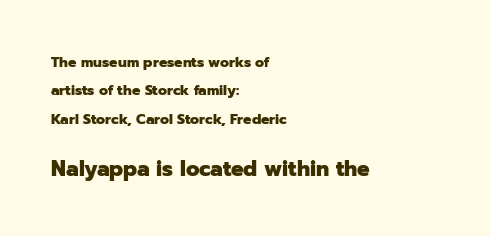
Plenty of ink on the page — the face is bold. Does the lettering tilt? It doesn't — this is upright. Each line starts at the same left margin while the right side varies. The foot of each line stays bare and open. A student would notice the bottom passage is typeset larger than what precedes it.
